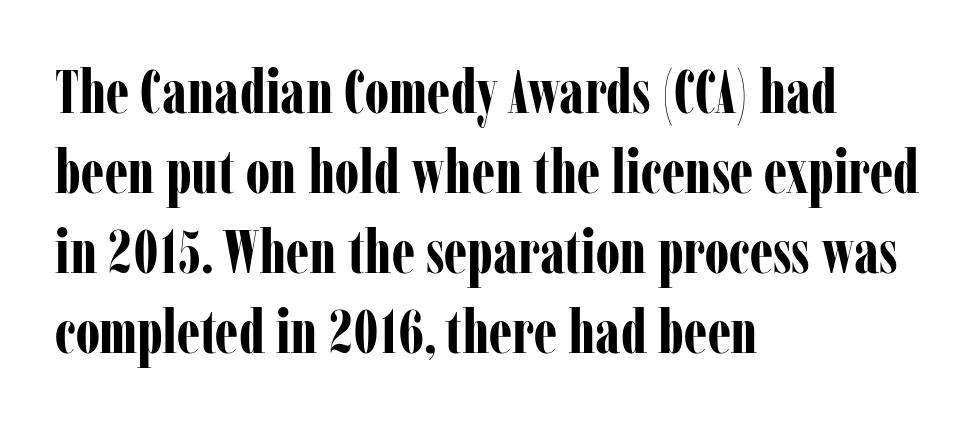
{"serif": "yes", "italic": "no", "bold": "yes", "weight": "bold", "width": "condensed", "stroke_contrast": "low", "x_height": "medium", "monospaced": "no", "underline": "no", "align": "left", "line_spacing": "normal", "line_spacing_ratio": 1.31, "letter_spacing": "normal", "letter_spacing_em": 0.0, "glyph_px": 61}
